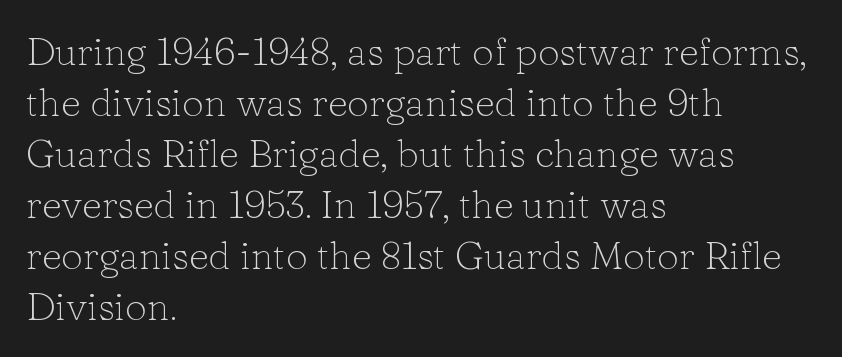
Short note: letters normally spaced. You can tell it's not italic because the verticals are truly vertical. Is this a fixed-width face? No — the glyphs have proportional, varying widths. Letters have the restrained weight of plain body copy at most. The gap between lines stays unmarked.
